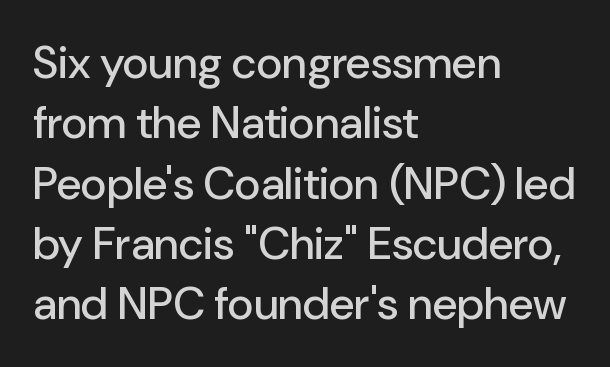
{"serif": "no", "italic": "no", "width": "normal", "stroke_contrast": "low", "x_height": "medium", "monospaced": "no", "underline": "no", "align": "left", "line_spacing": "normal", "line_spacing_ratio": 1.34, "letter_spacing": "normal", "letter_spacing_em": 0.0, "glyph_px": 45}
